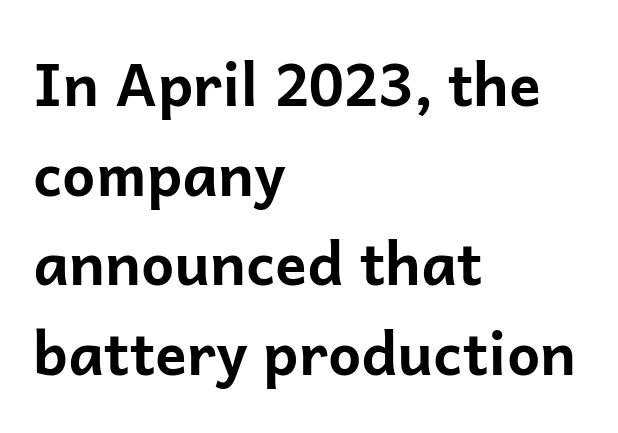
Nothing unusual about the tracking: characters are spaced as the font intends. Pretty heavy lettering here — definitely bold. It's the straight-up-and-down kind of type. Stroke terminals: plain, sans-serif. Casual observation: everything's shoved over to the left.
